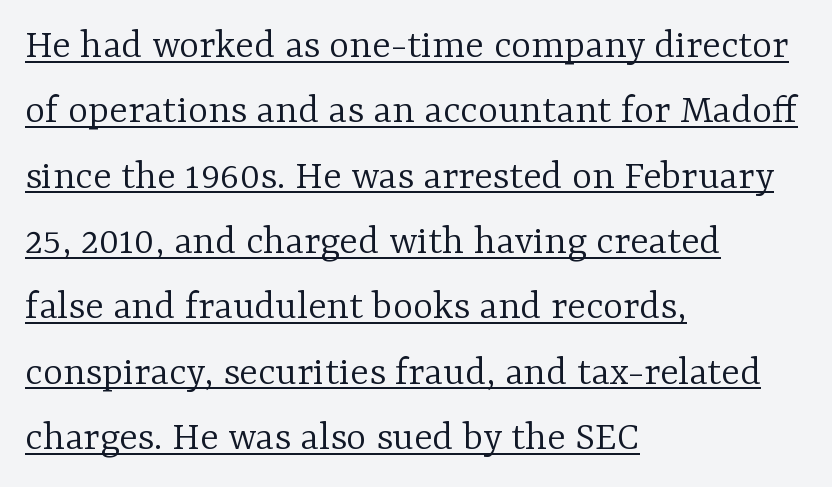
The type family on display is of the serif kind. A classic flush-left, rag-right setting is used for this passage. Underlined type. Does the lettering tilt? It doesn't — this is upright.
